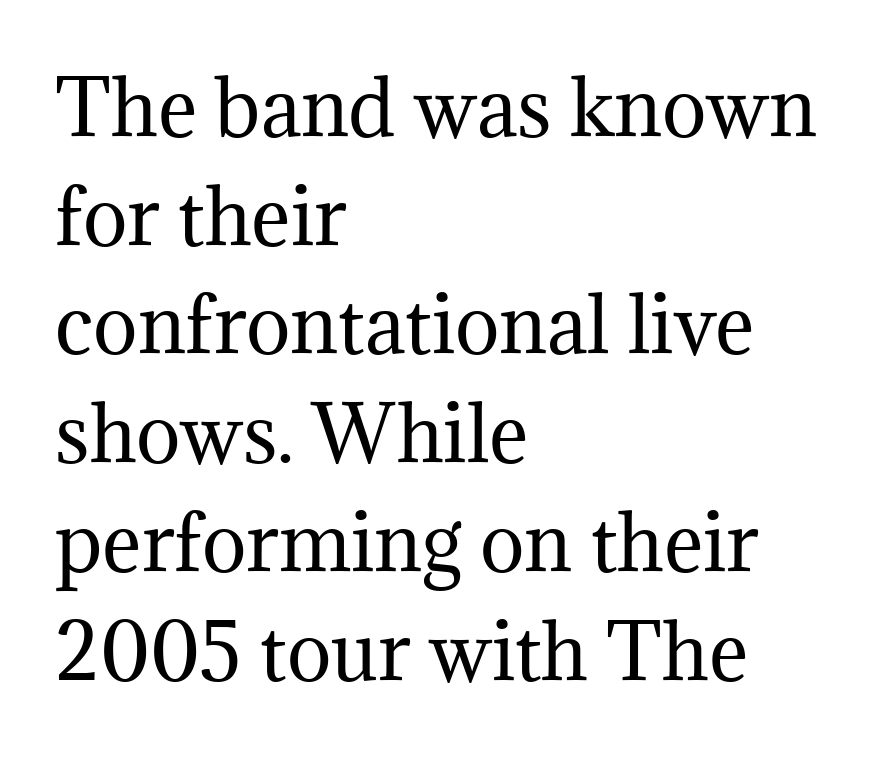
{"serif": "yes", "italic": "no", "bold": "no", "weight": "regular", "width": "normal", "stroke_contrast": "medium", "x_height": "medium", "monospaced": "no", "underline": "no", "align": "left", "line_spacing": "normal", "line_spacing_ratio": 1.45, "letter_spacing": "normal", "letter_spacing_em": 0.0, "glyph_px": 75}
